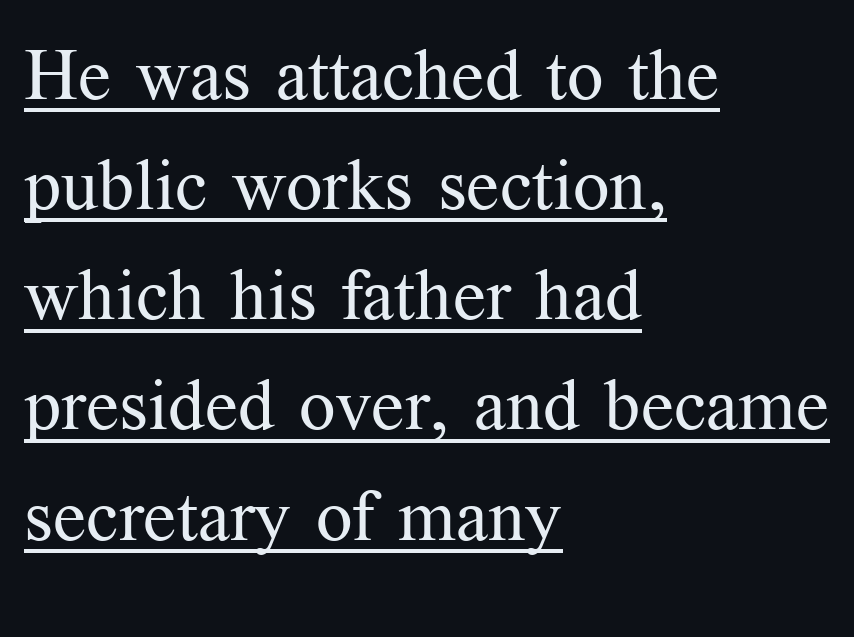
Tracking value appears to be zero — textbook default spacing. Bold? No — there's no thickening of the strokes. Is this a fixed-width face? No — the glyphs have proportional, varying widths. Letterform terminals end in serifs throughout the passage. In CSS terms this would be text-align: left.
